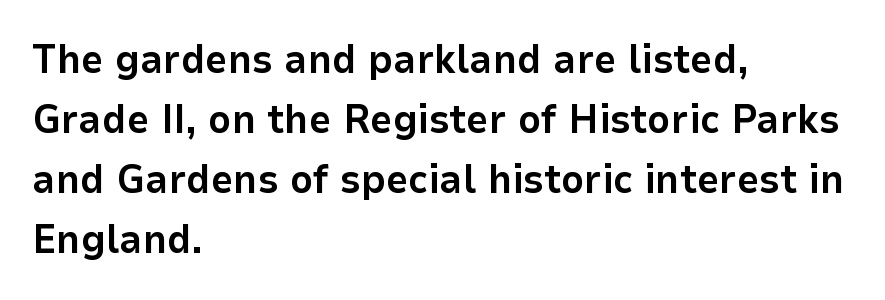
Q: Is the text bold? A: Yes.
Q: Is the text italic (slanted)? A: No, it is upright.
Q: Is the typeface a serif or a sans-serif typeface? A: Sans-serif.
Q: Is the text underlined? A: No.
Q: How is the paragraph aligned? A: Left-aligned.
Q: Is the spacing between letters normal or unusually wide? A: Normal.
Q: Is the spacing between lines tight, normal or loose? A: Normal.
Q: Width (condensed, normal, or wide)? A: Normal.
Q: Stroke contrast? A: Low.
Q: x-height? A: Medium.
Q: Monospaced? A: No.
